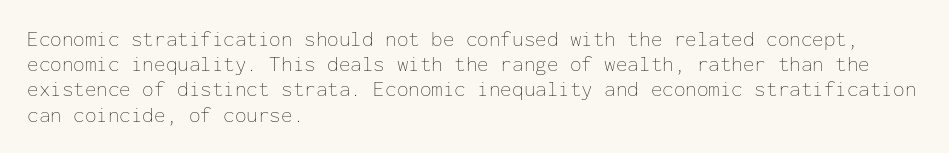
The letterforms sit shoulder to shoulder at normal distance. Typeset ragged right — the left edge is the straight one. The lettering holds an erect, upright posture throughout. Vertical stems look standard width or narrower in stroke. Beneath every word, the page is bare.
